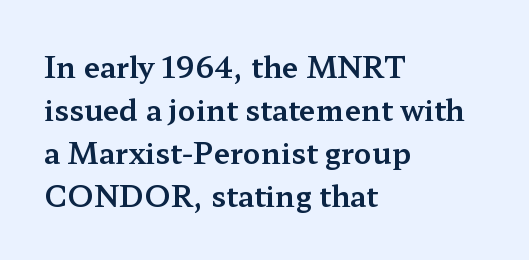
{"serif": "yes", "italic": "no", "width": "wide", "stroke_contrast": "medium", "x_height": "medium", "monospaced": "no", "underline": "no", "align": "left", "line_spacing": "normal", "line_spacing_ratio": 1.48, "letter_spacing": "normal", "letter_spacing_em": 0.0, "glyph_px": 29}
